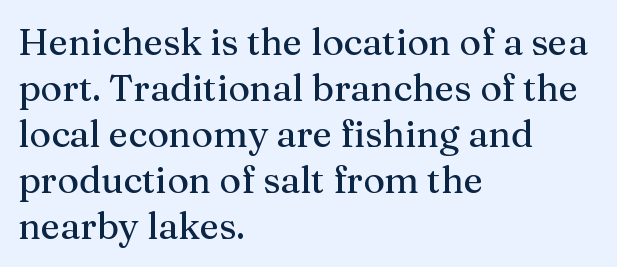
{"serif": "yes", "italic": "no", "width": "normal", "stroke_contrast": "medium", "x_height": "medium", "monospaced": "no", "underline": "no", "align": "left", "line_spacing_ratio": 1.24, "letter_spacing": "normal", "letter_spacing_em": 0.0, "glyph_px": 37}
